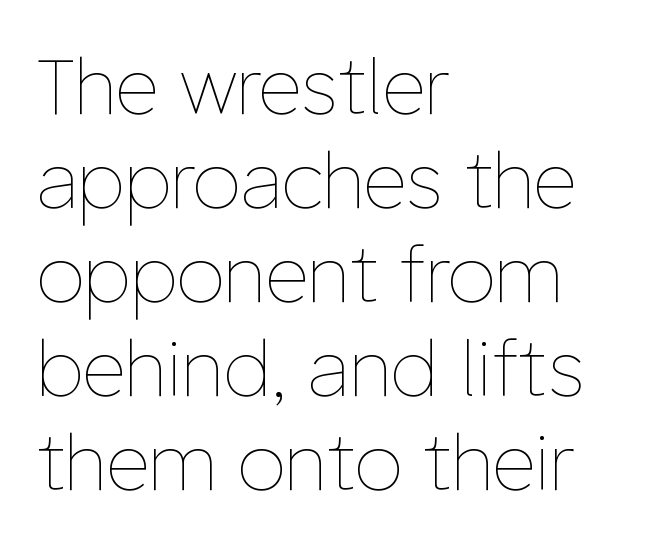
{"italic": "no", "bold": "no", "weight": "thin", "width": "normal", "stroke_contrast": "low", "x_height": "medium", "monospaced": "no", "underline": "no", "align": "left", "line_spacing_ratio": 1.22, "letter_spacing": "normal", "letter_spacing_em": 0.0, "glyph_px": 77}
